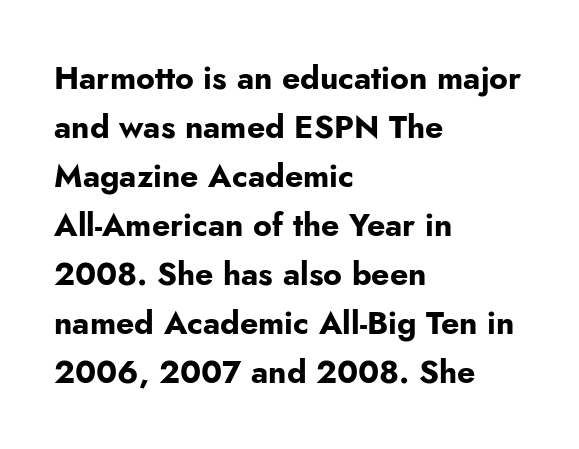
Q: Is the text bold? A: Yes.
Q: Is the text italic (slanted)? A: No, it is upright.
Q: Is the typeface a serif or a sans-serif typeface? A: Sans-serif.
Q: Is the text underlined? A: No.
Q: How is the paragraph aligned? A: Left-aligned.
Q: Is the spacing between letters normal or unusually wide? A: Normal.
Q: Is the spacing between lines tight, normal or loose? A: Normal.
Q: Width (condensed, normal, or wide)? A: Normal.
Q: Stroke contrast? A: Low.
Q: x-height? A: Small.
Q: Monospaced? A: No.
